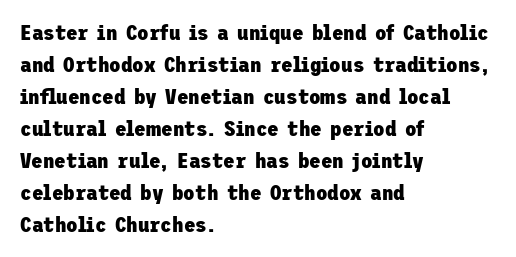
The image shows 21 px bold type, upright; set left-aligned, normal line spacing (1.52x), normal letter spacing, not underlined.
